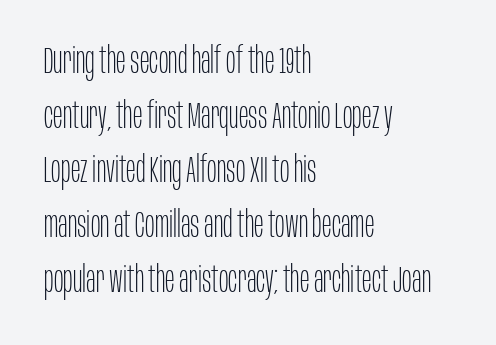
Q: Is the text bold? A: No.
Q: Is the text italic (slanted)? A: No, it is upright.
Q: Is the typeface a serif or a sans-serif typeface? A: Sans-serif.
Q: Is the text underlined? A: No.
Q: How is the paragraph aligned? A: Left-aligned.
Q: Is the spacing between letters normal or unusually wide? A: Normal.
Q: Is the spacing between lines tight, normal or loose? A: Normal.
Q: Width (condensed, normal, or wide)? A: Condensed.
Q: Stroke contrast? A: Low.
Q: x-height? A: Large.
Q: Monospaced? A: No.
